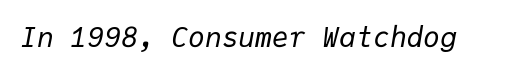
{"italic": "yes", "lean": "right", "slant_degrees": 9, "bold": "no", "weight": "regular", "width": "normal", "stroke_contrast": "low", "x_height": "medium", "monospaced": "yes", "underline": "no", "letter_spacing": "normal", "letter_spacing_em": 0.0, "glyph_px": 28}
